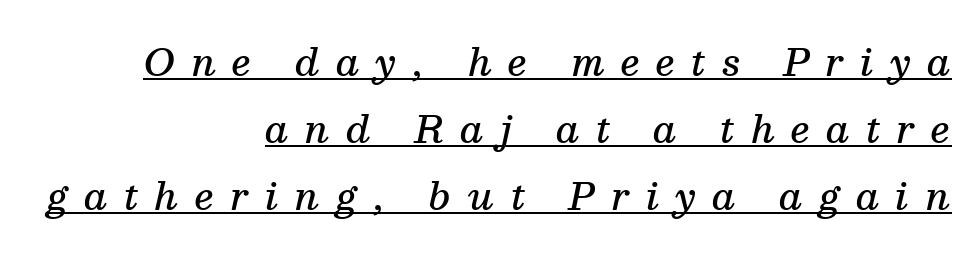
The image shows 37 px semibold serif type, italic (leaning right); set right-aligned, line spacing 1.81x, unusually wide letter spacing (+0.44 em), underlined; medium stroke contrast and a medium x-height.
